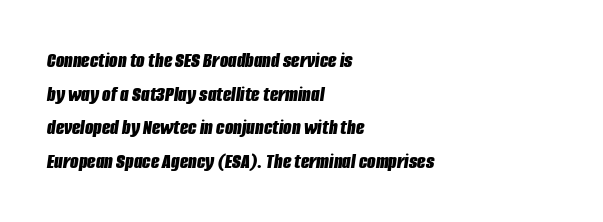
{"italic": "yes", "lean": "right", "slant_degrees": 8, "bold": "yes", "underline": "no", "align": "left", "line_spacing": "normal", "line_spacing_ratio": 1.53, "letter_spacing": "normal", "letter_spacing_em": 0.0, "glyph_px": 22}
